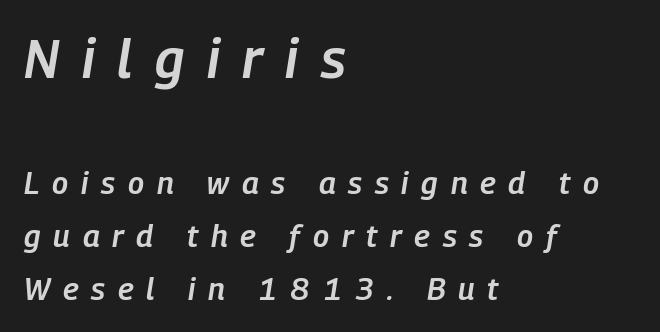
The image shows 55 px semibold, condensed type, italic (leaning right); set left-aligned, line spacing 1.72x, unusually wide letter spacing (+0.41 em), not underlined; the first (top) block is 1.77x larger; low stroke contrast and a medium x-height.
